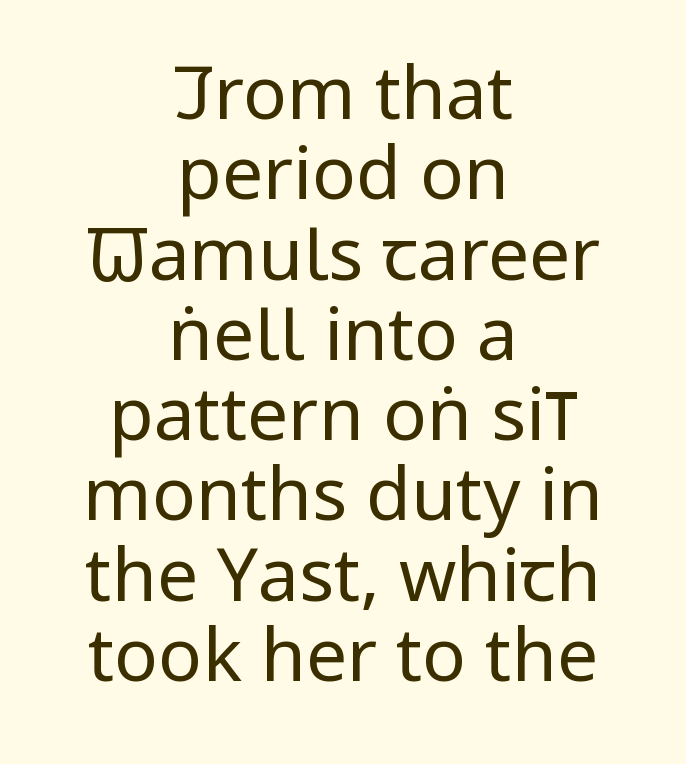
The image shows 73 px regular-weight, condensed sans-serif type, upright; set centered, tight line spacing (1.1x), normal letter spacing, not underlined; low stroke contrast and a large x-height.
